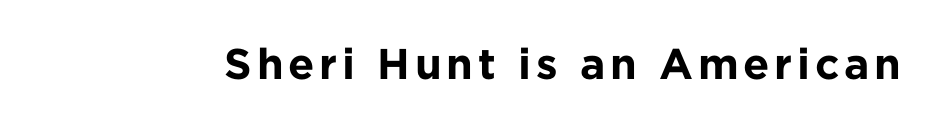
The strip under each line holds only bare page. In terms of letterform style, serifs are entirely absent. Ordinary non-slanted type is in use. Weight check: bold — yes, fully. Here the designer chose a conventional face with non-uniform glyph widths.
